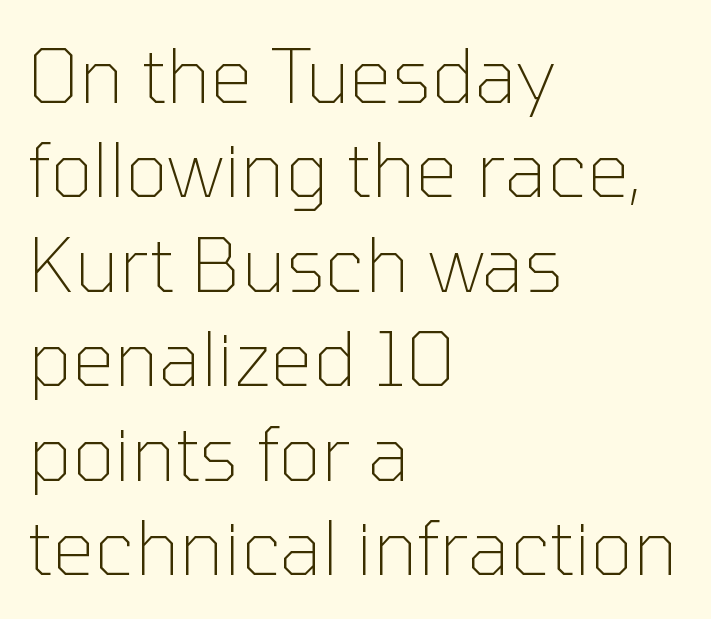
Visually the block forms a straight wall on the left and a jagged coastline on the right. Here the designer chose a conventional face with non-uniform glyph widths. The typeface chosen for these lines omits serifs. Vertical spacing — default. Do the letters lean? They stand straight.
